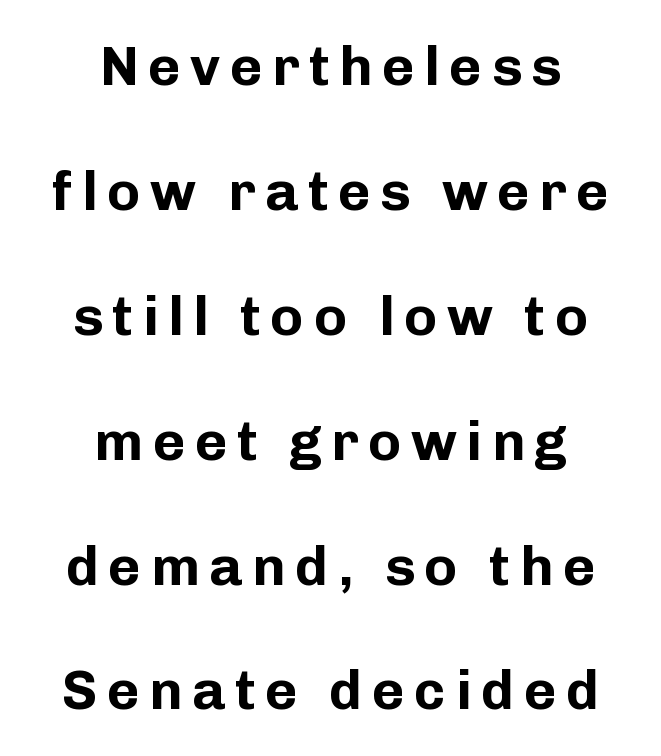
Q: Is the text bold? A: Yes.
Q: Is the text italic (slanted)? A: No, it is upright.
Q: Is the typeface a serif or a sans-serif typeface? A: Sans-serif.
Q: Is the text underlined? A: No.
Q: How is the paragraph aligned? A: Centered.
Q: Is the spacing between lines tight, normal or loose? A: Loose.
Q: Width (condensed, normal, or wide)? A: Normal.
Q: Stroke contrast? A: Low.
Q: x-height? A: Medium.
Q: Monospaced? A: No.
